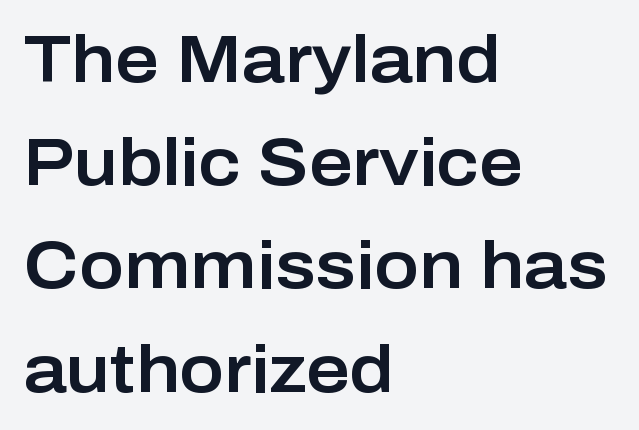
Q: Is the text italic (slanted)? A: No, it is upright.
Q: Is the typeface a serif or a sans-serif typeface? A: Sans-serif.
Q: Is the text underlined? A: No.
Q: How is the paragraph aligned? A: Left-aligned.
Q: Is the spacing between letters normal or unusually wide? A: Normal.
Q: Is the spacing between lines tight, normal or loose? A: Normal.
Q: Width (condensed, normal, or wide)? A: Normal.
Q: Stroke contrast? A: Low.
Q: x-height? A: Medium.
Q: Monospaced? A: No.
